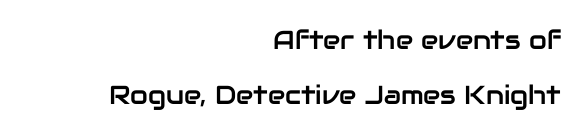
The image shows 26 px text type, upright; set right-aligned, loose line spacing (2.13x), normal letter spacing, not underlined.
